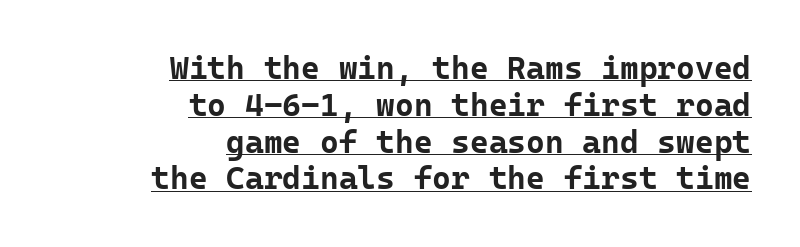
Q: Is the text bold? A: Yes.
Q: Is the text italic (slanted)? A: No, it is upright.
Q: Is the typeface a serif or a sans-serif typeface? A: Sans-serif.
Q: Is the text underlined? A: Yes.
Q: How is the paragraph aligned? A: Right-aligned.
Q: Is the spacing between letters normal or unusually wide? A: Normal.
Q: Is the spacing between lines tight, normal or loose? A: Tight.
Q: Width (condensed, normal, or wide)? A: Normal.
Q: Stroke contrast? A: Low.
Q: x-height? A: Medium.
Q: Monospaced? A: Yes.
